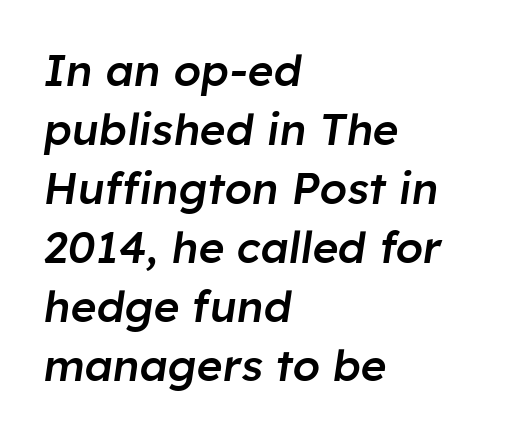
Q: Is the text bold? A: Semi-bold.
Q: Is the text italic (slanted)? A: Yes, it leans right by about 8 degrees.
Q: Is the text underlined? A: No.
Q: How is the paragraph aligned? A: Left-aligned.
Q: Is the spacing between letters normal or unusually wide? A: Normal.
Q: Is the spacing between lines tight, normal or loose? A: Normal.
Q: Width (condensed, normal, or wide)? A: Normal.
Q: Stroke contrast? A: Low.
Q: x-height? A: Medium.
Q: Monospaced? A: No.
